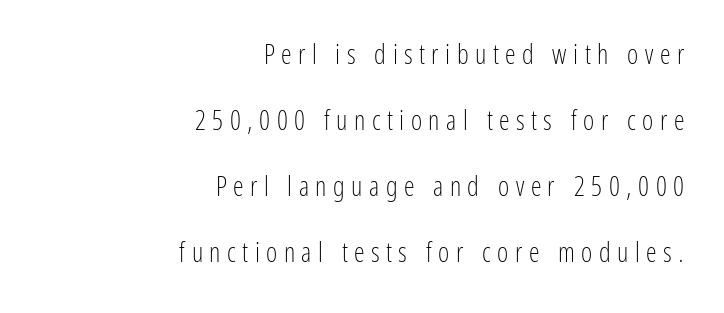
Q: Is the text bold? A: No.
Q: Is the text italic (slanted)? A: No, it is upright.
Q: Is the text underlined? A: No.
Q: How is the paragraph aligned? A: Right-aligned.
Q: Is the spacing between letters normal or unusually wide? A: Unusually wide.
Q: Is the spacing between lines tight, normal or loose? A: Loose.
